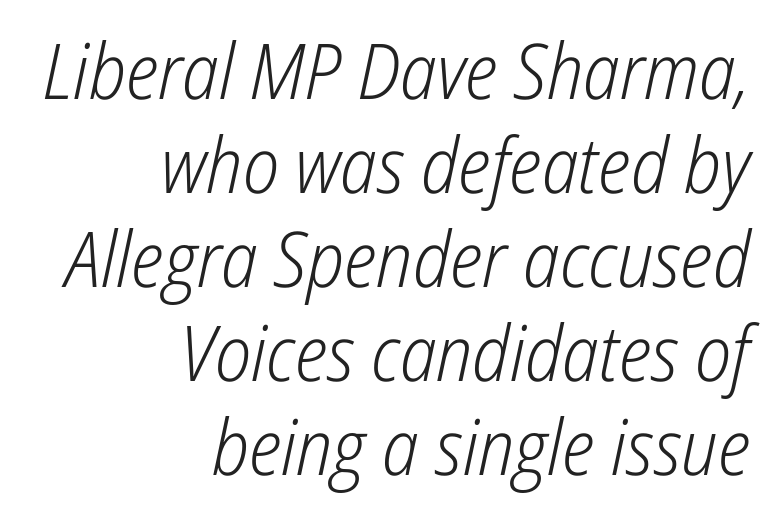
Q: Is the text bold? A: No.
Q: Is the text italic (slanted)? A: Yes, it leans right by about 12 degrees.
Q: Is the text underlined? A: No.
Q: How is the paragraph aligned? A: Right-aligned.
Q: Is the spacing between letters normal or unusually wide? A: Normal.
Q: Width (condensed, normal, or wide)? A: Condensed.
Q: Stroke contrast? A: Low.
Q: x-height? A: Medium.
Q: Monospaced? A: No.
